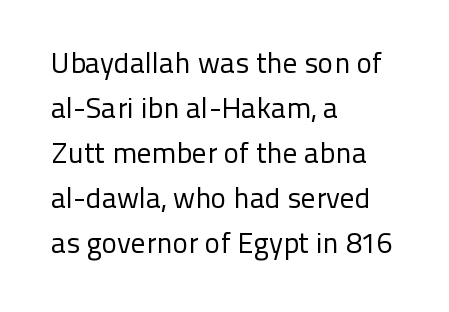
{"serif": "no", "italic": "no", "bold": "no", "weight": "regular", "width": "normal", "stroke_contrast": "low", "x_height": "medium", "monospaced": "no", "underline": "no", "align": "left", "line_spacing": "normal", "line_spacing_ratio": 1.55, "letter_spacing": "normal", "letter_spacing_em": 0.0, "glyph_px": 29}
